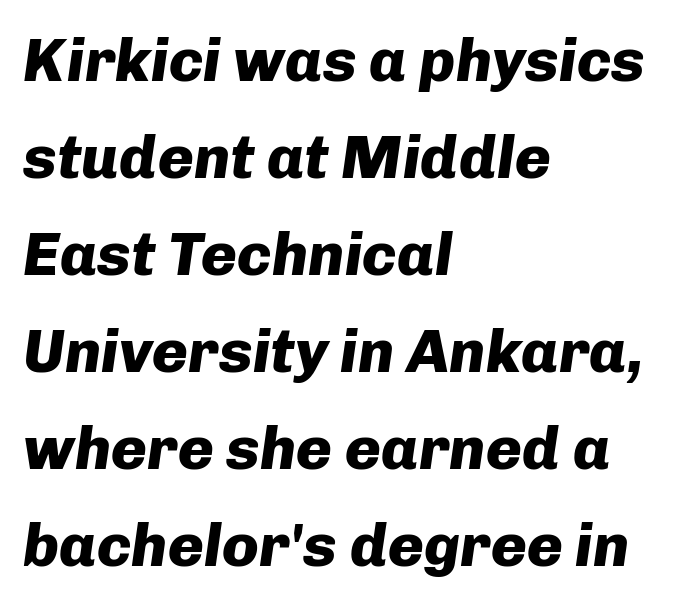
The passage shown is typed in a proportional face where columns would drift. Typeset ragged right — the left edge is the straight one. Horizontal bands of white between lines are of average thickness. Nothing unusual about the tracking: characters are spaced as the font intends.
